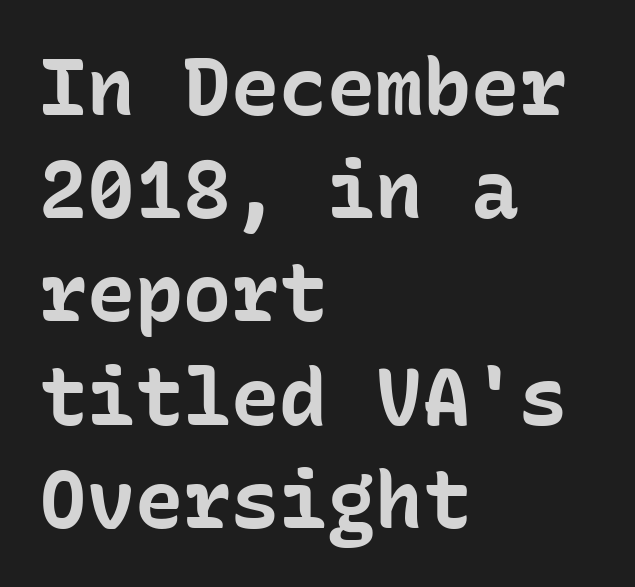
Q: Is the text bold? A: Yes.
Q: Is the text italic (slanted)? A: No, it is upright.
Q: Is the typeface a serif or a sans-serif typeface? A: Sans-serif.
Q: Is the text underlined? A: No.
Q: How is the paragraph aligned? A: Left-aligned.
Q: Is the spacing between letters normal or unusually wide? A: Normal.
Q: Is the spacing between lines tight, normal or loose? A: Normal.
Q: Width (condensed, normal, or wide)? A: Normal.
Q: Stroke contrast? A: Low.
Q: x-height? A: Medium.
Q: Monospaced? A: Yes.
